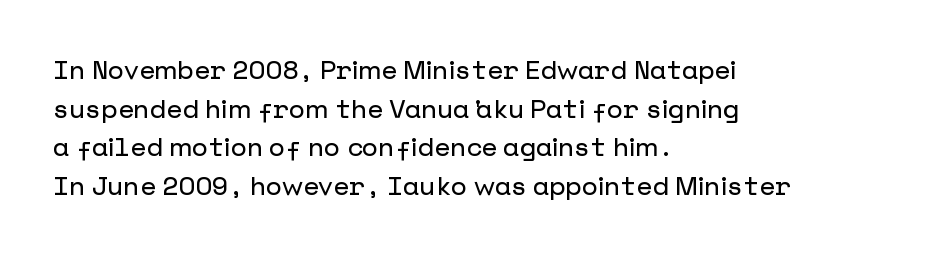
{"italic": "no", "underline": "no", "align": "left", "line_spacing": "normal", "line_spacing_ratio": 1.49, "letter_spacing": "normal", "letter_spacing_em": 0.0, "glyph_px": 26}
